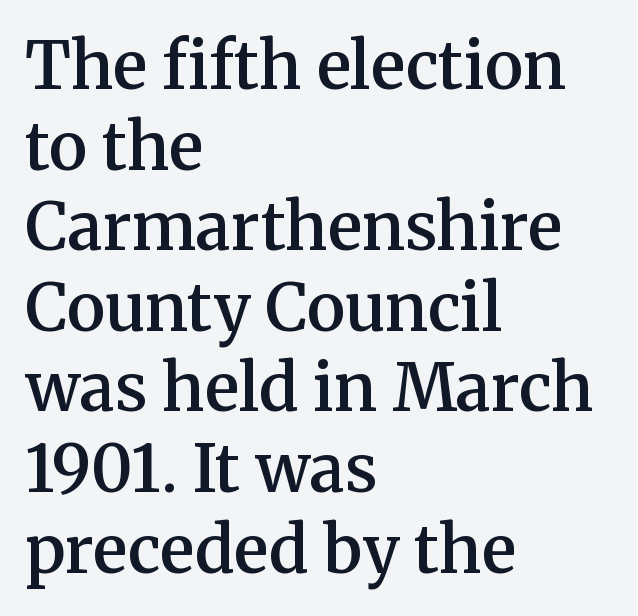
The image shows 65 px semibold serif type, upright; set left-aligned, line spacing 1.24x, normal letter spacing, not underlined; medium stroke contrast and a medium x-height.
